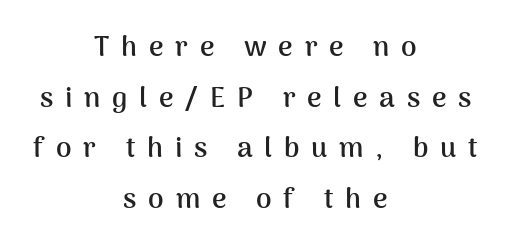
The baseline area is clear. Posture: vertical. Both edges are ragged and mirror each other, which tells us the setting is centered. This rendering widens character spacing well past its baseline value. The passage shown is emphatically bold. Here the designer chose a conventional face with non-uniform glyph widths.
